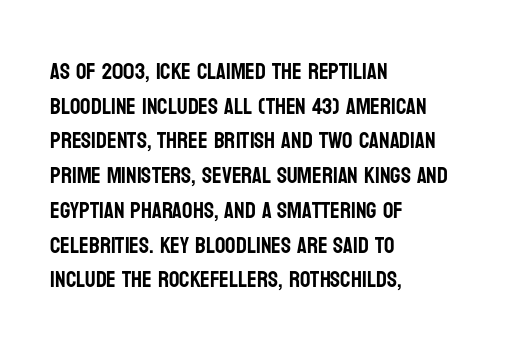
{"italic": "no", "underline": "no", "align": "left", "line_spacing": "normal", "line_spacing_ratio": 1.51, "letter_spacing": "normal", "letter_spacing_em": 0.0, "glyph_px": 23}
